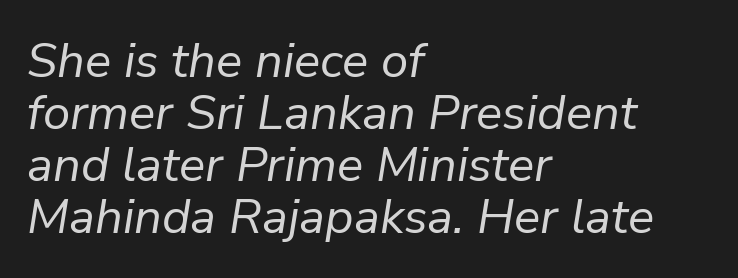
Letters rest on an invisible, unmarked baseline. Reading down the column, the eye jumps only a short way to each next line. Do the characters align in a grid? No, the font is proportional. The passage shown has conventional tracking throughout. Rendered with sloped, italic letterforms.
